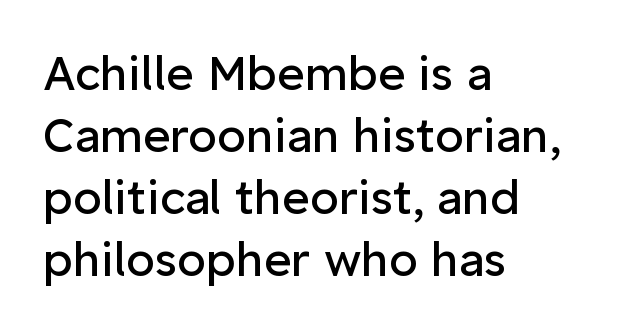
The image shows 47 px regular-weight sans-serif type, upright; set left-aligned, normal line spacing (1.32x), normal letter spacing, not underlined; low stroke contrast and a medium x-height.
